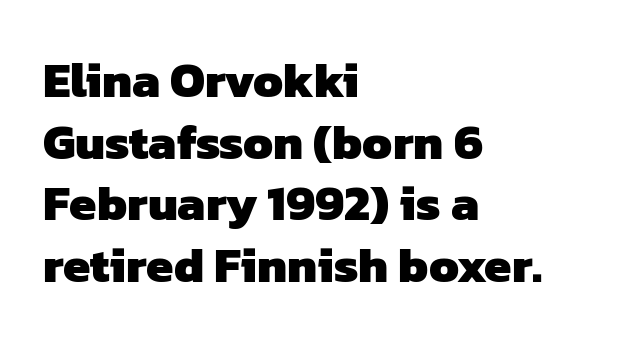
The image shows 49 px heavy sans-serif type; set left-aligned, normal line spacing (1.26x), normal letter spacing, not underlined; low stroke contrast and a medium x-height.
